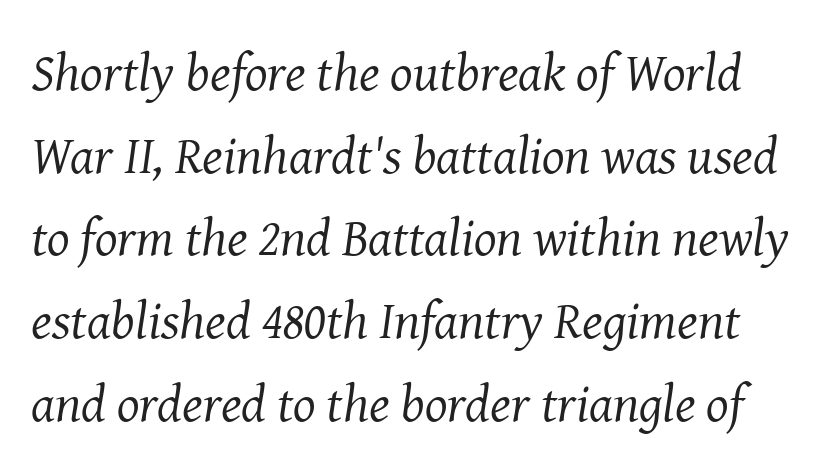
{"serif": "yes", "italic": "yes", "lean": "right", "slant_degrees": 8, "bold": "no", "weight": "regular", "width": "normal", "stroke_contrast": "medium", "x_height": "medium", "monospaced": "no", "underline": "no", "line_spacing": "normal", "line_spacing_ratio": 1.56, "letter_spacing": "normal", "letter_spacing_em": 0.0, "glyph_px": 53}
